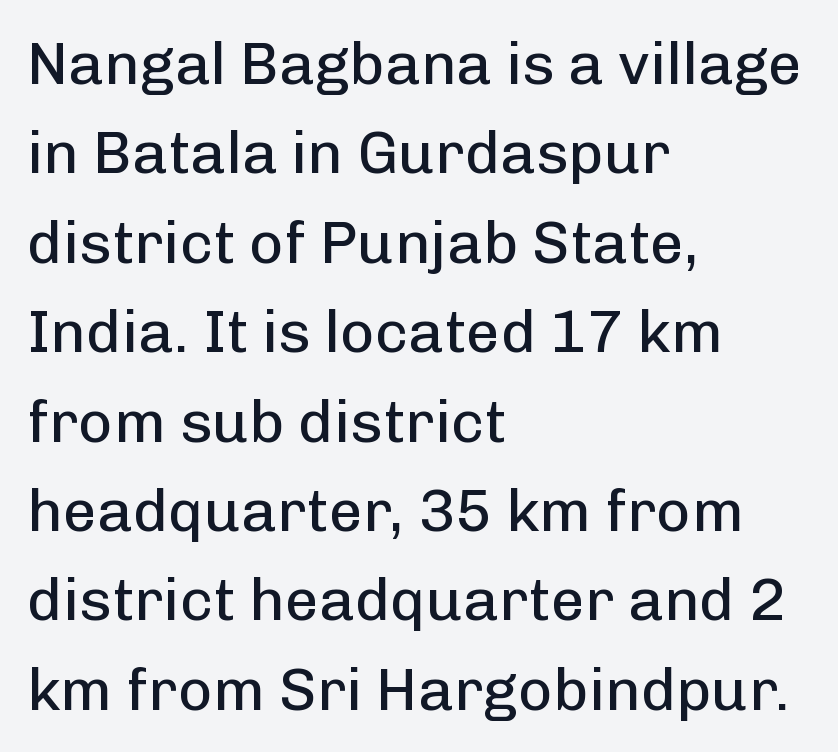
Each letter keeps its own natural width here, so spacing adapts to shape. Baseline-to-baseline distance is the conventional proportion of letter height. Words appear dense and cohesive because spacing is normal. Rule under the text: the space is simply empty. The lines are quadded left. The lettering stays uniformly vertical, giving the passage a roman look.
